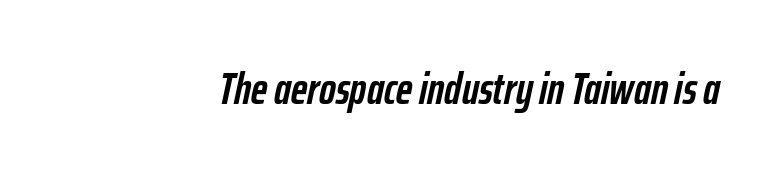
{"italic": "yes", "lean": "right", "slant_degrees": 12, "bold": "yes", "weight": "semibold", "width": "condensed", "stroke_contrast": "low", "x_height": "medium", "monospaced": "no", "underline": "no", "letter_spacing": "normal", "letter_spacing_em": 0.0, "glyph_px": 45}
